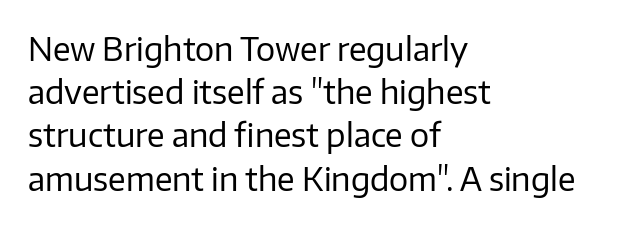
Bold? No — there's no thickening of the strokes. A normal amount of white space separates one row of letters from the next. Examine the stroke ends and you'll find no serifs. Descenders are the only things crossing below the line. Is this a fixed-width face? No — the glyphs have proportional, varying widths. You can tell it's not italic because the verticals are truly vertical.
